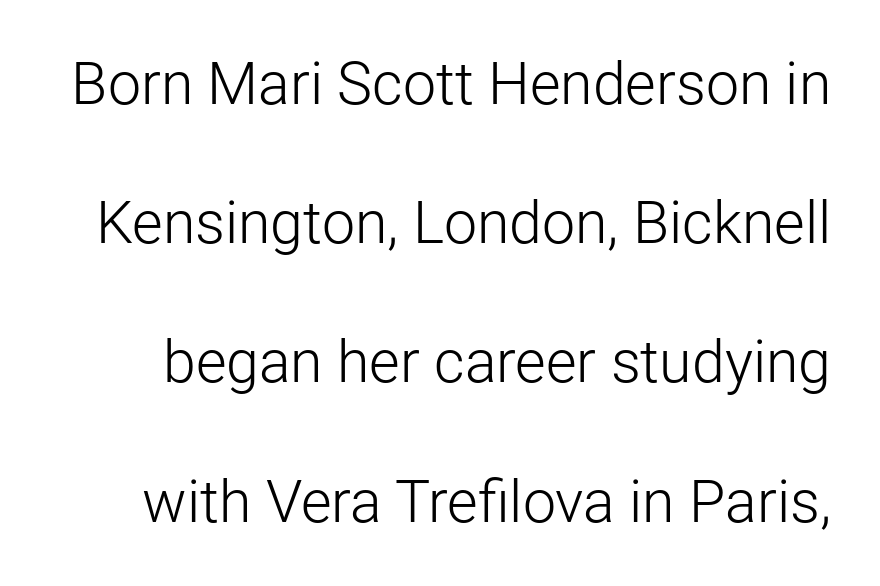
The image shows 59 px light sans-serif type, upright; set loose line spacing (2.36x), normal letter spacing, not underlined; low stroke contrast and a medium x-height.
